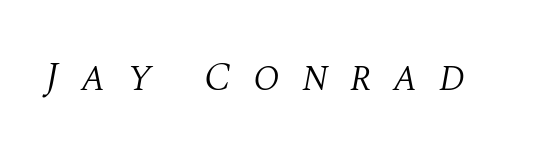
The face used here is seriffed, in the tradition of book romans. Characters are canted at an angle relative to the baseline's perpendicular. The font sits on the lighter half of the weight spectrum, regular included. You could not count columns in this text — the font is proportionally spaced.
